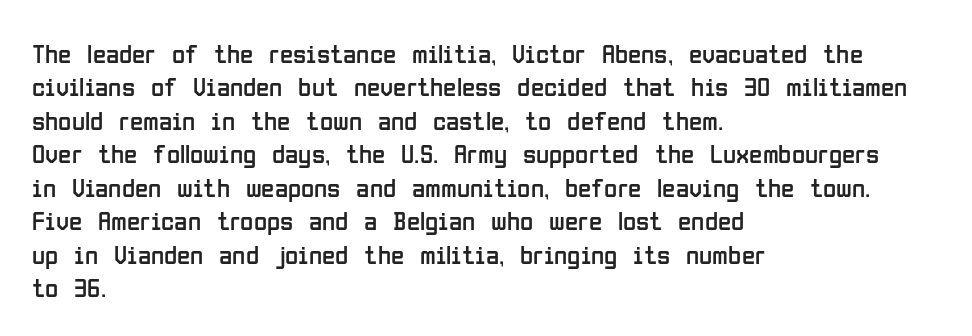
The image shows 27 px text type, upright; set left-aligned, line spacing 1.24x, normal letter spacing, not underlined.
